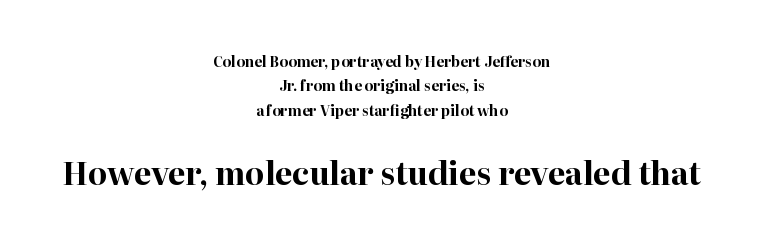
Typesetter's note — lower block bumped up in size, upper block left smaller. Note: serifs present on the glyphs. Any mark beneath the type? The region is blank. A typesetter would call this zero additional tracking.
